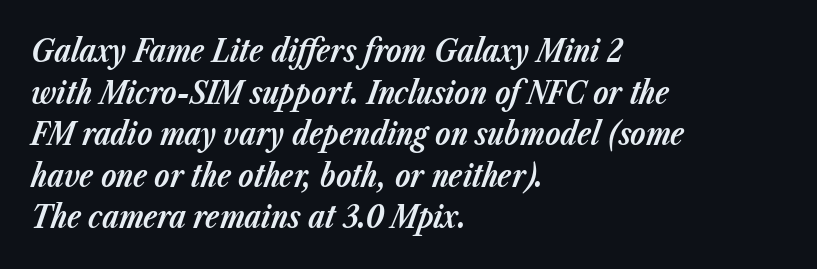
The image shows 31 px bold type, italic (leaning right); set left-aligned, normal line spacing (1.34x), normal letter spacing, not underlined; low stroke contrast and a medium x-height.
